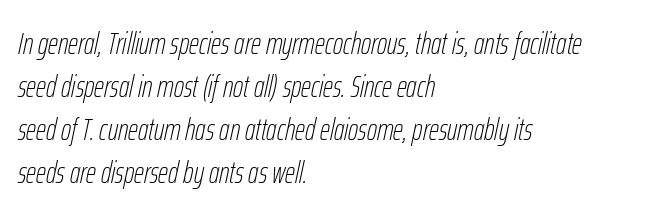
Q: Is the text bold? A: No.
Q: Is the text italic (slanted)? A: Yes, it leans right by about 12 degrees.
Q: Is the text underlined? A: No.
Q: How is the paragraph aligned? A: Left-aligned.
Q: Is the spacing between letters normal or unusually wide? A: Normal.
Q: Is the spacing between lines tight, normal or loose? A: Normal.
Q: Width (condensed, normal, or wide)? A: Condensed.
Q: Stroke contrast? A: Low.
Q: x-height? A: Medium.
Q: Monospaced? A: No.
